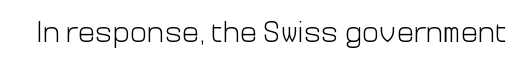
{"serif": "no", "italic": "no", "bold": "no", "weight": "light", "width": "normal", "stroke_contrast": "low", "x_height": "medium", "monospaced": "no", "underline": "no", "letter_spacing": "normal", "letter_spacing_em": 0.0, "glyph_px": 29}
